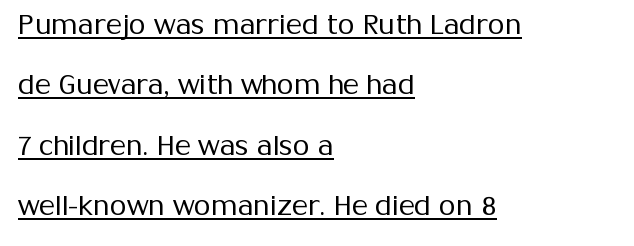
Caption: lettering with a line underneath. When letters stand straight like this, we call the style roman or upright. In terms of leading, this rendering errs on the spacious side. The letters look calm and open, with moderate or lighter stems. A student would call this left alignment; a typographer would say flush left, rag right.
